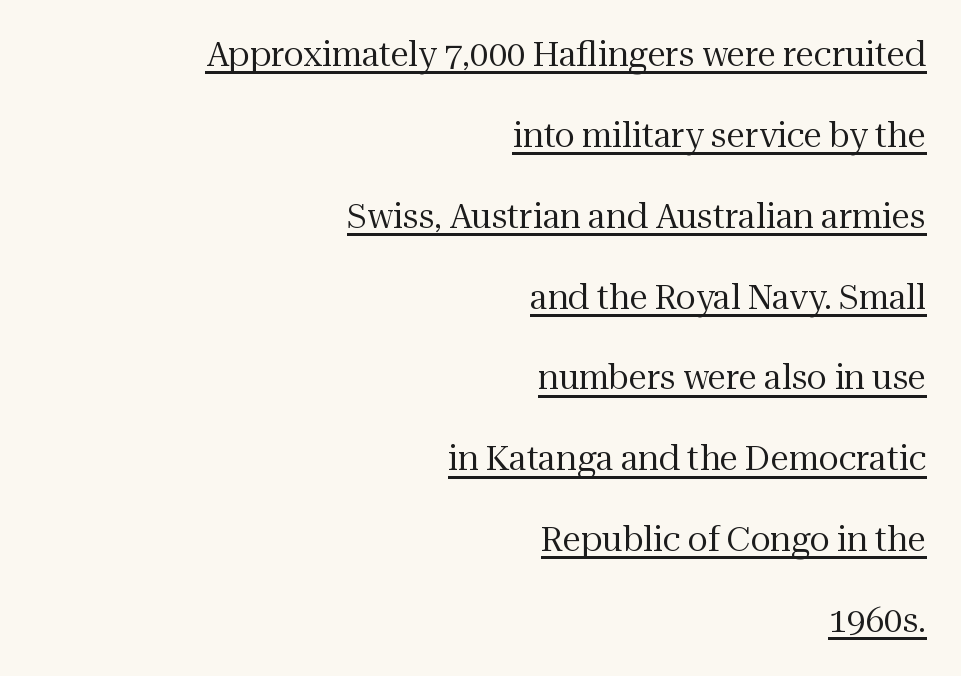
Q: Is the text bold? A: No.
Q: Is the text italic (slanted)? A: No, it is upright.
Q: Is the typeface a serif or a sans-serif typeface? A: Serif.
Q: Is the text underlined? A: Yes.
Q: How is the paragraph aligned? A: Right-aligned.
Q: Is the spacing between letters normal or unusually wide? A: Normal.
Q: Is the spacing between lines tight, normal or loose? A: Loose.
Q: Width (condensed, normal, or wide)? A: Normal.
Q: Stroke contrast? A: Medium.
Q: x-height? A: Medium.
Q: Monospaced? A: No.
